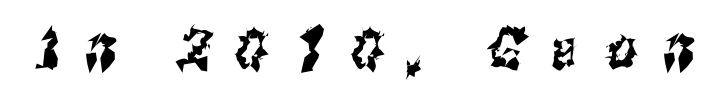
The image shows 58 px condensed sans-serif type; set unusually wide letter spacing (+0.45 em), not underlined; medium stroke contrast and a medium x-height.
